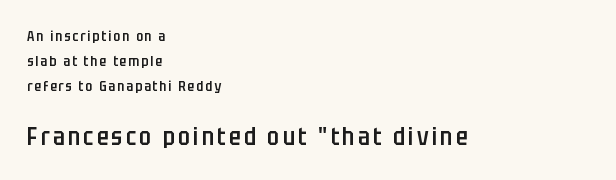
The image shows 24 px text type, upright; set left-aligned, line spacing 1.78x, not underlined; the second (bottom) block is 1.71x larger.
